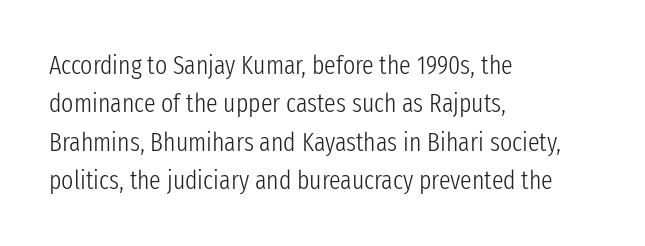
Leftover space on each line is placed entirely after the last word. The font sits on the lighter half of the weight spectrum, regular included. Here the glyphs are tracked normally, forming tight word shapes. Evenly set lines give the paragraph a standard silhouette. The area under the type is left untouched. The letters stand upright; this is a roman face.
